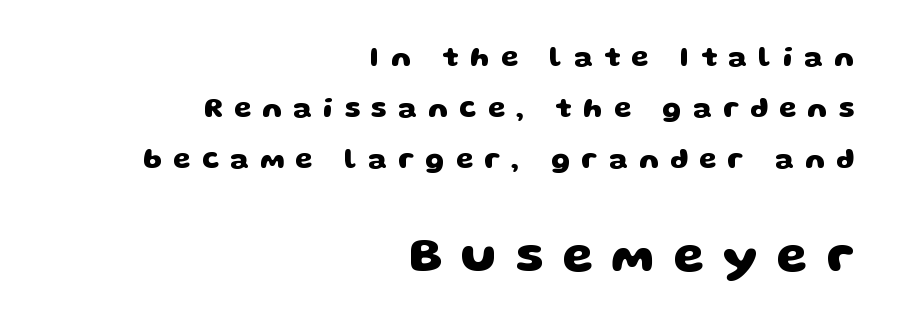
Q: Is the text bold? A: Yes.
Q: Is the typeface a serif or a sans-serif typeface? A: Sans-serif.
Q: Is the text underlined? A: No.
Q: How is the paragraph aligned? A: Right-aligned.
Q: Is the spacing between letters normal or unusually wide? A: Unusually wide.
Q: Which block of text is set in a larger size, the first (top) or the second (bottom)? A: The second (bottom) one.
Q: Width (condensed, normal, or wide)? A: Wide.
Q: Stroke contrast? A: Low.
Q: x-height? A: Large.
Q: Monospaced? A: No.
